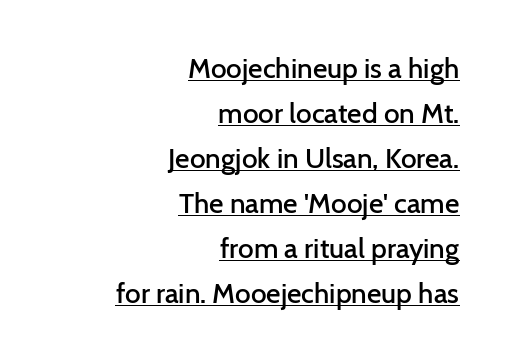
Q: Is the text bold? A: Semi-bold.
Q: Is the text italic (slanted)? A: No, it is upright.
Q: Is the typeface a serif or a sans-serif typeface? A: Sans-serif.
Q: Is the text underlined? A: Yes.
Q: How is the paragraph aligned? A: Right-aligned.
Q: Is the spacing between letters normal or unusually wide? A: Normal.
Q: Is the spacing between lines tight, normal or loose? A: Normal.
Q: Width (condensed, normal, or wide)? A: Normal.
Q: Stroke contrast? A: Low.
Q: x-height? A: Medium.
Q: Monospaced? A: No.
